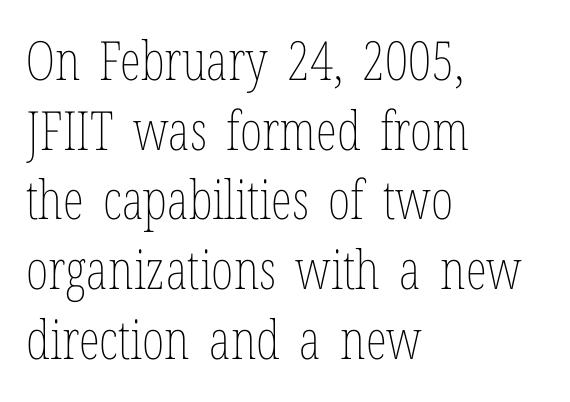
{"italic": "no", "bold": "no", "weight": "thin", "width": "condensed", "stroke_contrast": "low", "x_height": "medium", "monospaced": "no", "underline": "no", "align": "left", "line_spacing": "normal", "line_spacing_ratio": 1.29, "letter_spacing": "normal", "letter_spacing_em": 0.0, "glyph_px": 54}
